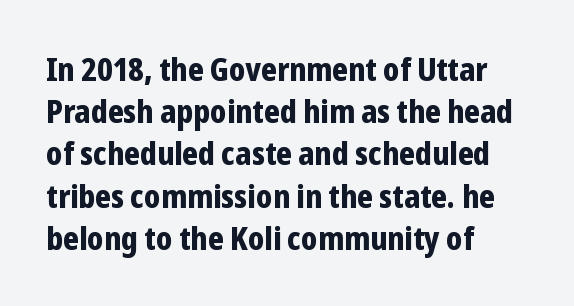
Q: Is the text bold? A: Yes.
Q: Is the text italic (slanted)? A: No, it is upright.
Q: Is the typeface a serif or a sans-serif typeface? A: Sans-serif.
Q: Is the text underlined? A: No.
Q: How is the paragraph aligned? A: Left-aligned.
Q: Is the spacing between letters normal or unusually wide? A: Normal.
Q: Is the spacing between lines tight, normal or loose? A: Normal.
Q: Width (condensed, normal, or wide)? A: Condensed.
Q: Stroke contrast? A: Low.
Q: x-height? A: Medium.
Q: Monospaced? A: No.
